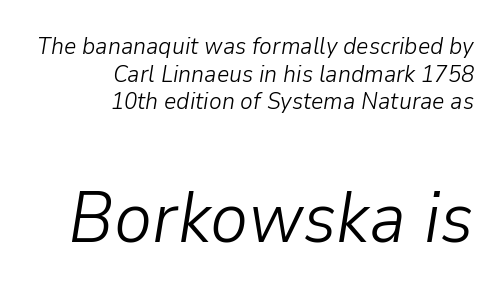
{"italic": "yes", "lean": "right", "slant_degrees": 9, "bold": "no", "weight": "light", "width": "normal", "stroke_contrast": "low", "x_height": "medium", "monospaced": "no", "underline": "no", "align": "right", "line_spacing": "tight", "line_spacing_ratio": 1.15, "letter_spacing": "normal", "letter_spacing_em": 0.0, "larger_block": "second", "size_ratio": 3.0, "glyph_px": 72}
